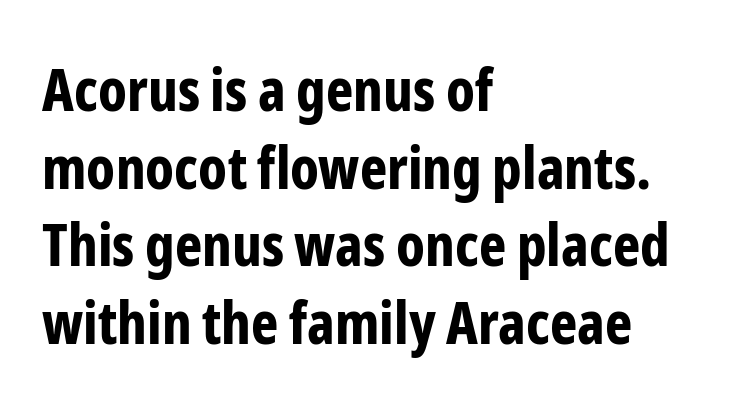
{"serif": "no", "italic": "no", "bold": "yes", "weight": "bold", "width": "condensed", "stroke_contrast": "low", "x_height": "medium", "monospaced": "no", "underline": "no", "align": "left", "line_spacing": "normal", "line_spacing_ratio": 1.34, "letter_spacing": "normal", "letter_spacing_em": 0.0, "glyph_px": 58}
